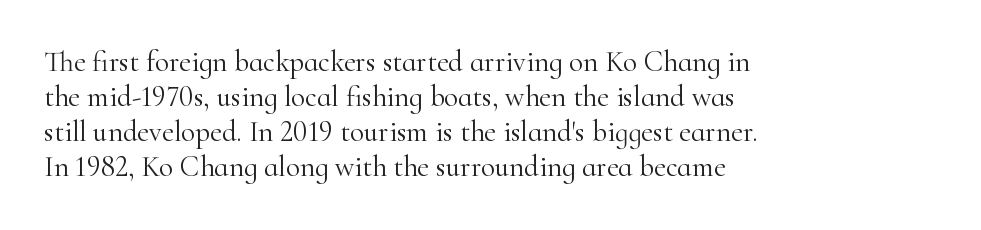
Q: Is the text bold? A: No.
Q: Is the text italic (slanted)? A: No, it is upright.
Q: Is the typeface a serif or a sans-serif typeface? A: Serif.
Q: Is the text underlined? A: No.
Q: How is the paragraph aligned? A: Left-aligned.
Q: Is the spacing between letters normal or unusually wide? A: Normal.
Q: Width (condensed, normal, or wide)? A: Normal.
Q: Stroke contrast? A: High.
Q: x-height? A: Small.
Q: Monospaced? A: No.
